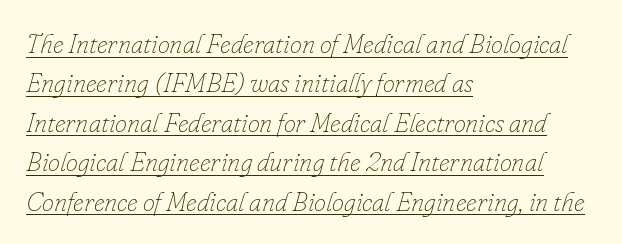
The image shows 27 px text type, italic (leaning right); set left-aligned, normal line spacing (1.46x), normal letter spacing, underlined.
